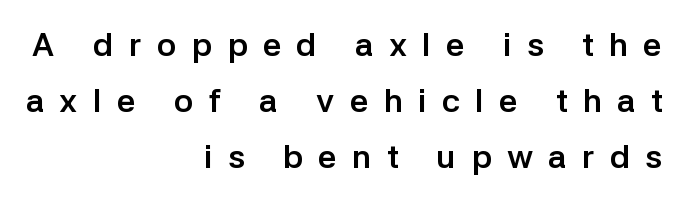
The text block is weighted toward the right margin, trailing off unevenly leftward. The specimen omits any rule beneath the text block's lines. What's the leading like? Ordinary, nothing unusual. Looks like regular typesetting: each glyph gets only the width it needs. Nope, not italic — everything's standing straight.
